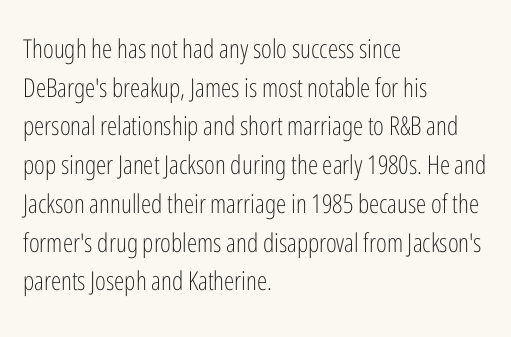
Q: Is the text bold? A: No.
Q: Is the text italic (slanted)? A: No, it is upright.
Q: Is the text underlined? A: No.
Q: How is the paragraph aligned? A: Left-aligned.
Q: Is the spacing between letters normal or unusually wide? A: Normal.
Q: Is the spacing between lines tight, normal or loose? A: Normal.
